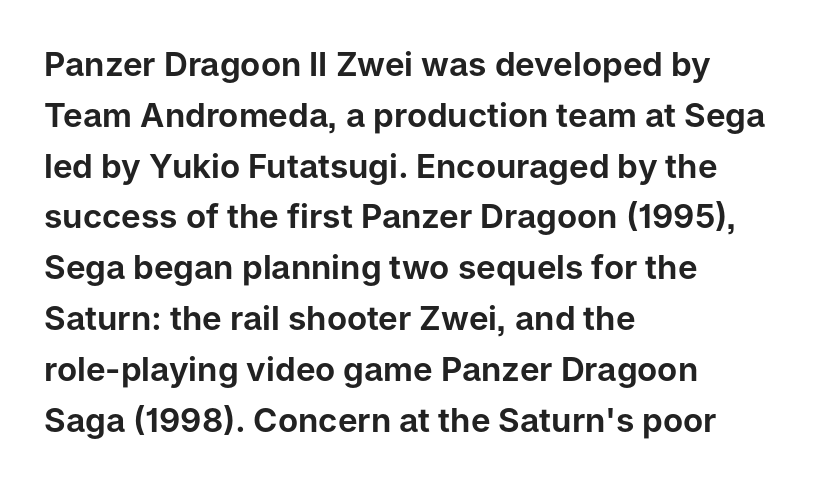
Q: Is the text italic (slanted)? A: No, it is upright.
Q: Is the typeface a serif or a sans-serif typeface? A: Sans-serif.
Q: Is the text underlined? A: No.
Q: How is the paragraph aligned? A: Left-aligned.
Q: Is the spacing between letters normal or unusually wide? A: Normal.
Q: Is the spacing between lines tight, normal or loose? A: Normal.
Q: Width (condensed, normal, or wide)? A: Normal.
Q: Stroke contrast? A: Low.
Q: x-height? A: Medium.
Q: Monospaced? A: No.
